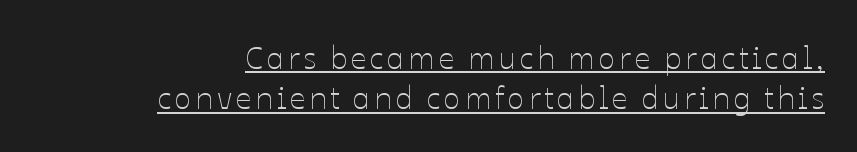
The image shows 31 px thin type, upright; set right-aligned, normal line spacing (1.3x), underlined; low stroke contrast and a medium x-height.
